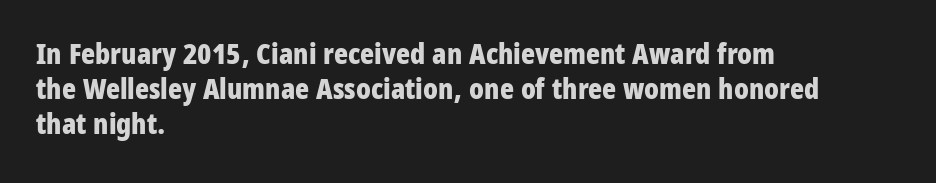
{"serif": "no", "italic": "no", "bold": "yes", "weight": "bold", "width": "condensed", "stroke_contrast": "low", "x_height": "large", "monospaced": "no", "underline": "no", "align": "left", "line_spacing_ratio": 1.21, "letter_spacing": "normal", "letter_spacing_em": 0.0, "glyph_px": 29}
